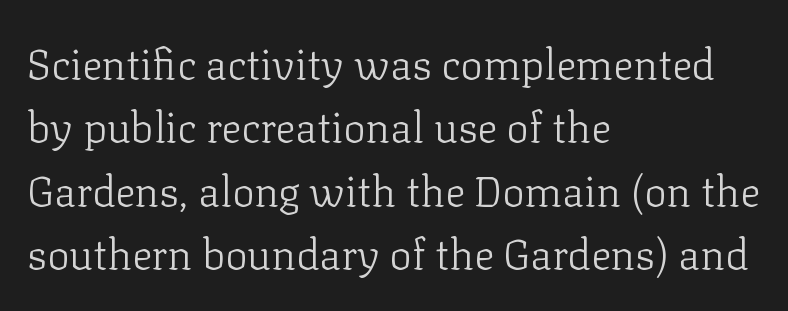
{"serif": "yes", "italic": "no", "bold": "no", "weight": "light", "width": "normal", "stroke_contrast": "low", "x_height": "medium", "monospaced": "no", "underline": "no", "align": "left", "line_spacing": "normal", "line_spacing_ratio": 1.51, "letter_spacing": "normal", "letter_spacing_em": 0.0, "glyph_px": 42}
